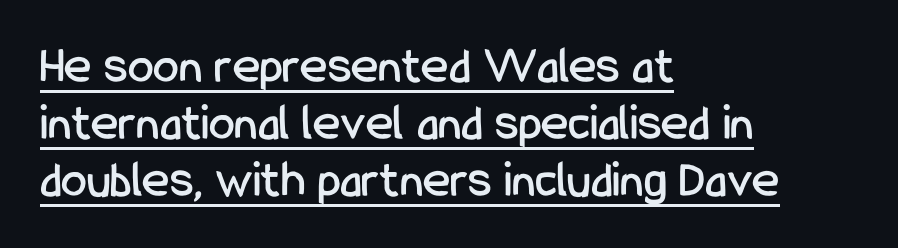
The image shows 52 px condensed sans-serif type, upright; set left-aligned, tight line spacing (1.1x), normal letter spacing, underlined; low stroke contrast and a medium x-height.
